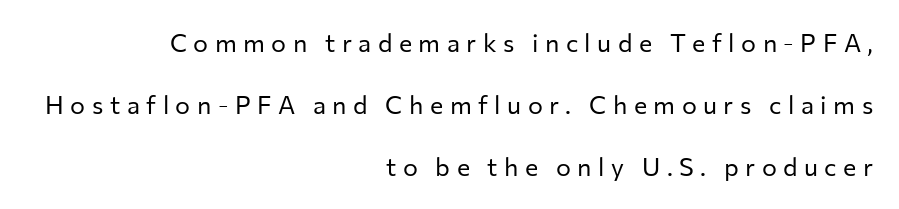
Q: Is the text bold? A: No.
Q: Is the text italic (slanted)? A: No, it is upright.
Q: Is the text underlined? A: No.
Q: How is the paragraph aligned? A: Right-aligned.
Q: Is the spacing between letters normal or unusually wide? A: Unusually wide.
Q: Is the spacing between lines tight, normal or loose? A: Loose.
